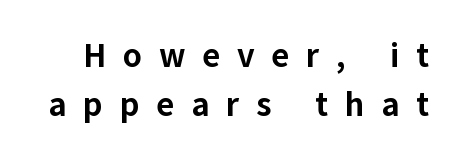
Q: Is the text bold? A: Yes.
Q: Is the text italic (slanted)? A: No, it is upright.
Q: Is the typeface a serif or a sans-serif typeface? A: Sans-serif.
Q: Is the text underlined? A: No.
Q: Is the spacing between letters normal or unusually wide? A: Unusually wide.
Q: Is the spacing between lines tight, normal or loose? A: Normal.
Q: Width (condensed, normal, or wide)? A: Normal.
Q: Stroke contrast? A: Low.
Q: x-height? A: Medium.
Q: Monospaced? A: No.
